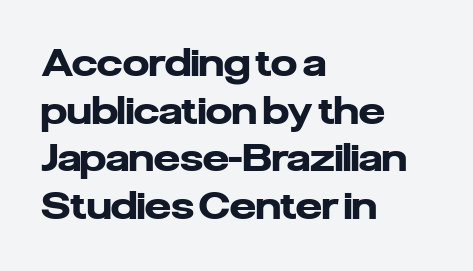
The passage shown is typed in a proportional face where columns would drift. Default kerning and tracking; the words read as compact shapes. Is the type bold? Yes — the strokes are clearly thick and heavy. A roman cut, with each character standing at attention.
